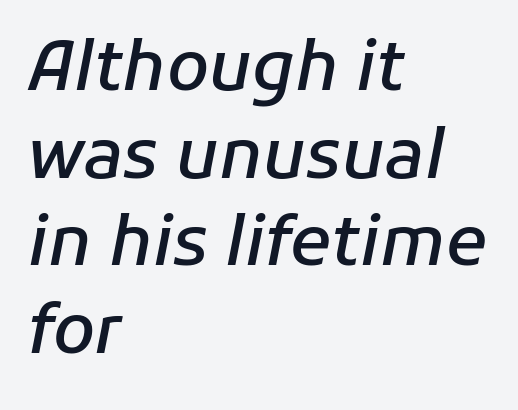
Does the weight exceed regular? Yes, but only to semibold. The typesetter chose a ragged-right arrangement here. What's the leading like? Ordinary, nothing unusual. You could not count columns in this text — the font is proportionally spaced. The gaps between neighbouring characters are ordinary and unremarkable.
